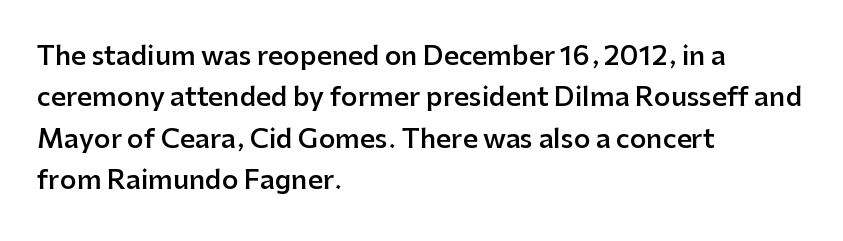
The lines are quadded left. Descenders hang freely into open space. Semibold letterforms, between regular and bold. Observe the ordinary spacing: letters are neighbours, not strangers.
